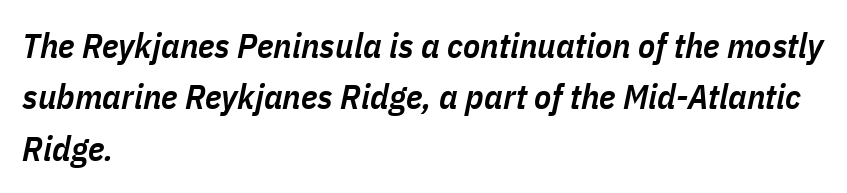
Q: Is the text bold? A: Semi-bold.
Q: Is the text italic (slanted)? A: Yes, it leans right by about 11 degrees.
Q: Is the text underlined? A: No.
Q: How is the paragraph aligned? A: Left-aligned.
Q: Is the spacing between letters normal or unusually wide? A: Normal.
Q: Is the spacing between lines tight, normal or loose? A: Normal.
Q: Width (condensed, normal, or wide)? A: Condensed.
Q: Stroke contrast? A: Low.
Q: x-height? A: Medium.
Q: Monospaced? A: No.
